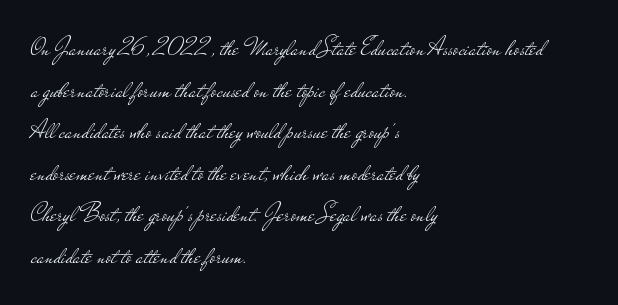
Q: Is the text bold? A: No.
Q: Is the text italic (slanted)? A: Yes.
Q: Is the text underlined? A: No.
Q: How is the paragraph aligned? A: Left-aligned.
Q: Is the spacing between letters normal or unusually wide? A: Normal.
Q: Is the spacing between lines tight, normal or loose? A: Normal.
